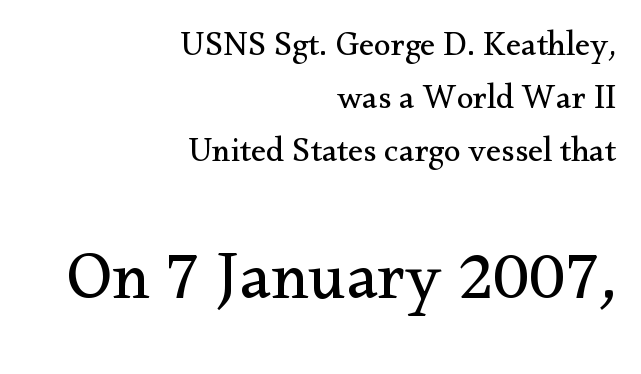
{"serif": "yes", "italic": "no", "bold": "no", "weight": "regular", "width": "normal", "stroke_contrast": "medium", "x_height": "small", "monospaced": "no", "underline": "no", "align": "right", "line_spacing": "normal", "line_spacing_ratio": 1.56, "letter_spacing": "normal", "letter_spacing_em": 0.0, "larger_block": "second", "size_ratio": 2.0, "glyph_px": 68}
